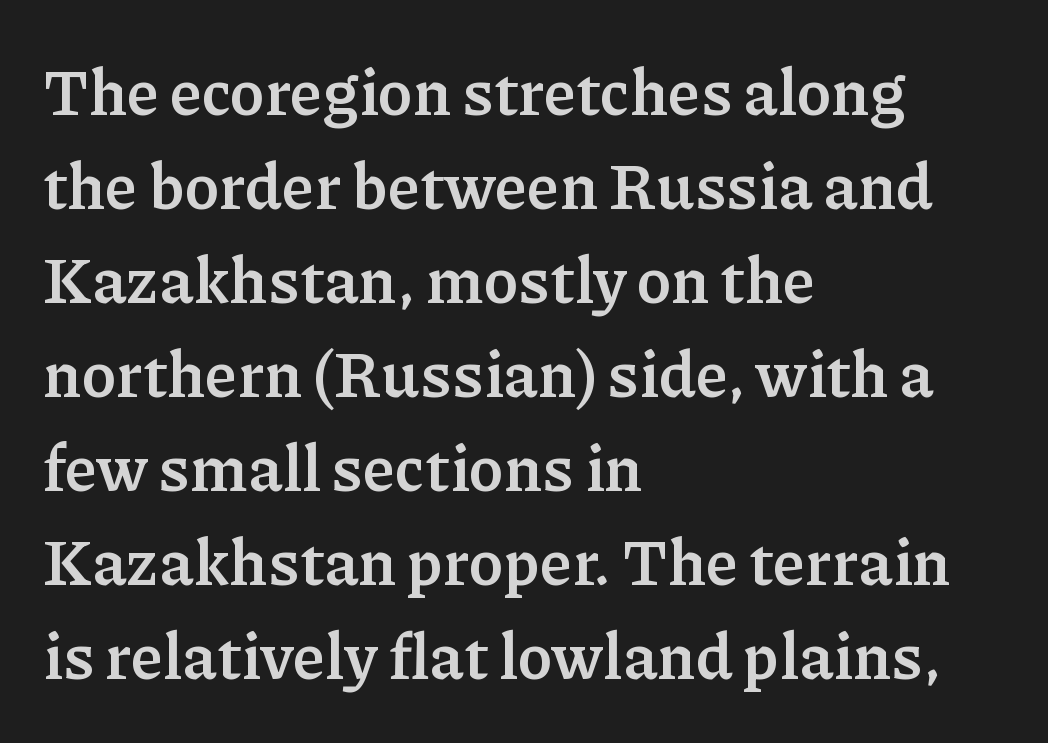
Q: Is the text bold? A: Yes.
Q: Is the text italic (slanted)? A: No, it is upright.
Q: Is the typeface a serif or a sans-serif typeface? A: Serif.
Q: Is the text underlined? A: No.
Q: How is the paragraph aligned? A: Left-aligned.
Q: Is the spacing between letters normal or unusually wide? A: Normal.
Q: Is the spacing between lines tight, normal or loose? A: Normal.
Q: Width (condensed, normal, or wide)? A: Normal.
Q: Stroke contrast? A: Low.
Q: x-height? A: Medium.
Q: Monospaced? A: No.
